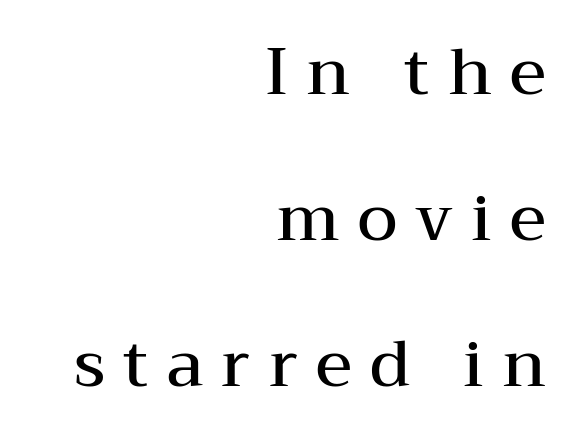
The passage shown is typed in a proportional face where columns would drift. The horizontal fit of the characters is loose and conspicuously gappy. To sum up the face: it has serifs. Quick note: not italic, upright. Which margin do the lines hug? The right one — the left edge is uneven.
